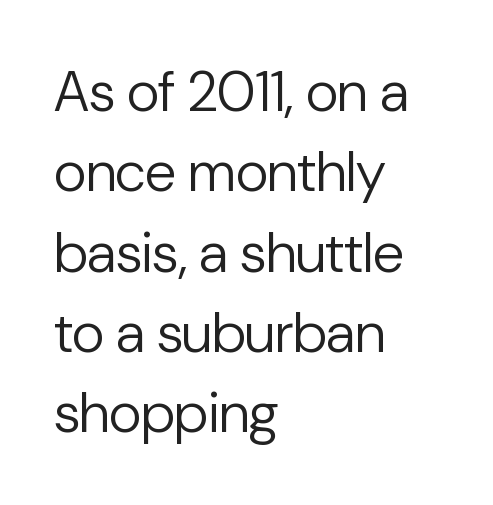
These lines stack with their left ends in a neat column. Look at the tracking — it's just the regular setting, nothing added. This sample has the flowing, uneven cadence of proportional lettering. A light-to-regular cut is what we see here.
